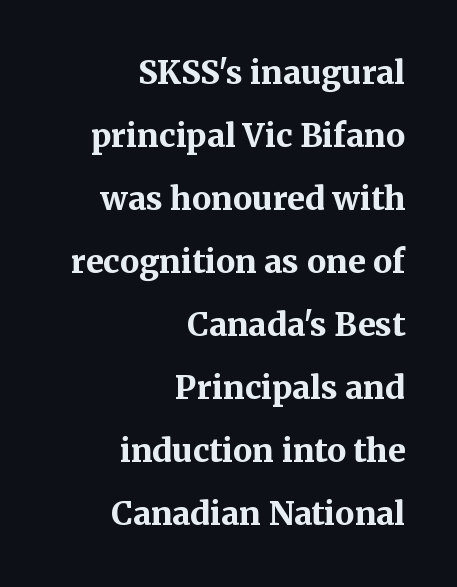
{"serif": "yes", "italic": "no", "bold": "yes", "weight": "bold", "width": "normal", "stroke_contrast": "medium", "x_height": "medium", "monospaced": "no", "underline": "no", "align": "right", "line_spacing": "loose", "line_spacing_ratio": 1.97, "letter_spacing": "normal", "letter_spacing_em": 0.0, "glyph_px": 32}
